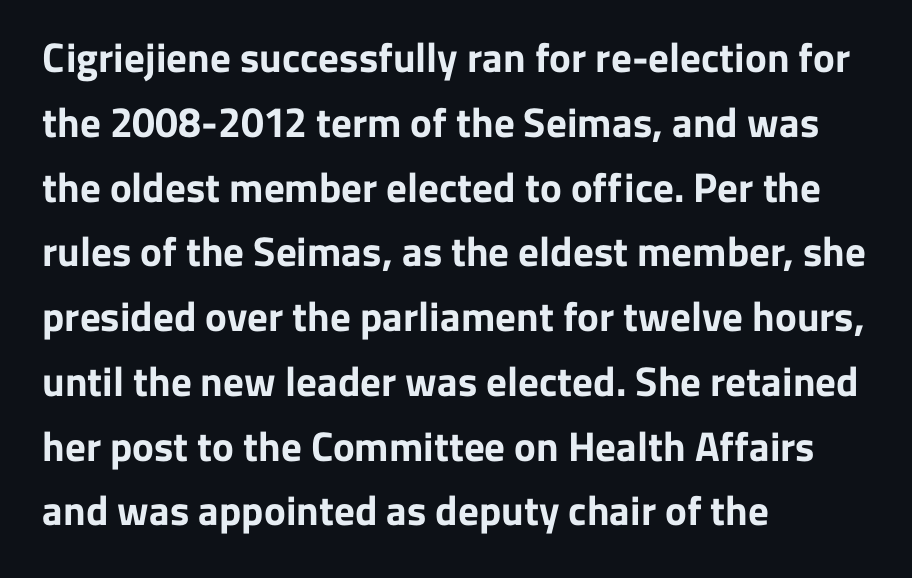
Q: Is the text bold? A: Yes.
Q: Is the text italic (slanted)? A: No, it is upright.
Q: Is the typeface a serif or a sans-serif typeface? A: Sans-serif.
Q: Is the text underlined? A: No.
Q: How is the paragraph aligned? A: Left-aligned.
Q: Is the spacing between letters normal or unusually wide? A: Normal.
Q: Is the spacing between lines tight, normal or loose? A: Normal.
Q: Width (condensed, normal, or wide)? A: Normal.
Q: Stroke contrast? A: Low.
Q: x-height? A: Medium.
Q: Monospaced? A: No.
